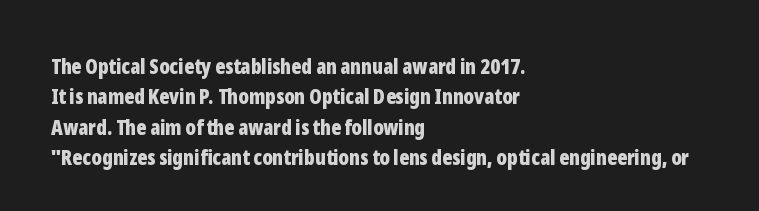
Q: Is the text bold? A: Yes.
Q: Is the text italic (slanted)? A: No, it is upright.
Q: Is the text underlined? A: No.
Q: How is the paragraph aligned? A: Left-aligned.
Q: Is the spacing between letters normal or unusually wide? A: Normal.
Q: Is the spacing between lines tight, normal or loose? A: Normal.
